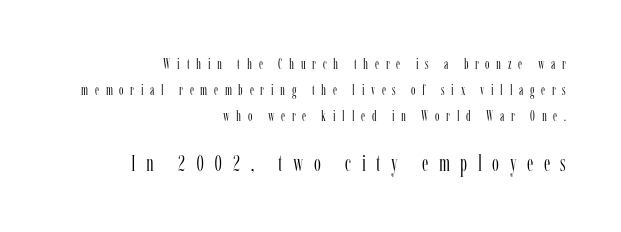
The setting favours the right margin, as signatures and pull-quotes sometimes do. The cut favours lightness, reaching ordinary text weight at its darkest. This rendering features lettering with no underline. There is plenty of visible air inserted between adjacent glyphs.
